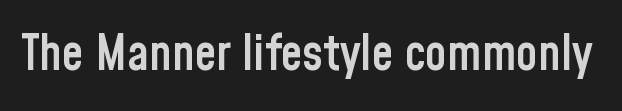
{"serif": "no", "italic": "no", "bold": "semi", "weight": "semibold", "width": "condensed", "stroke_contrast": "low", "x_height": "medium", "monospaced": "no", "underline": "no", "letter_spacing": "normal", "letter_spacing_em": 0.0, "glyph_px": 49}
